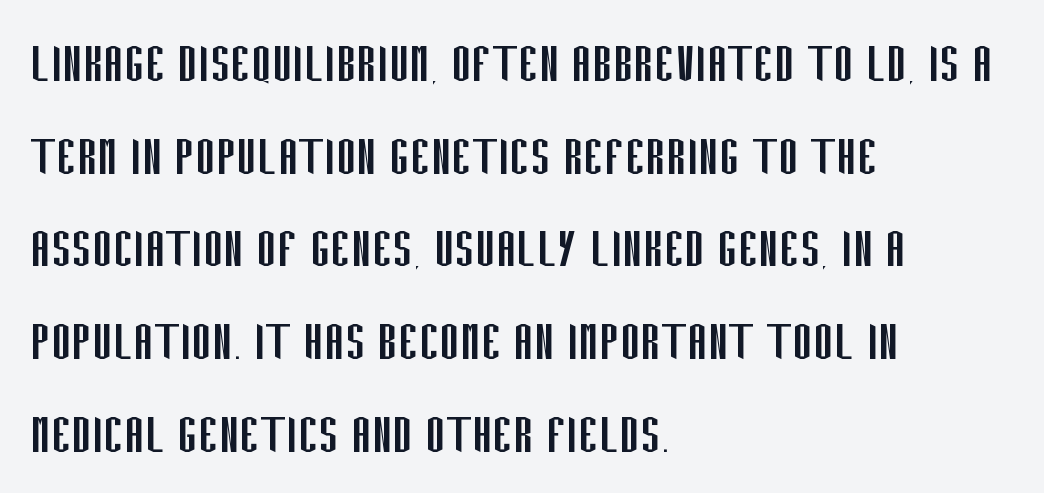
Q: Is the text bold? A: No.
Q: Is the text italic (slanted)? A: No, it is upright.
Q: Is the typeface a serif or a sans-serif typeface? A: Sans-serif.
Q: Is the text underlined? A: No.
Q: How is the paragraph aligned? A: Left-aligned.
Q: Is the spacing between letters normal or unusually wide? A: Normal.
Q: Is the spacing between lines tight, normal or loose? A: Normal.
Q: Width (condensed, normal, or wide)? A: Condensed.
Q: Stroke contrast? A: Low.
Q: x-height? A: Large.
Q: Monospaced? A: No.
